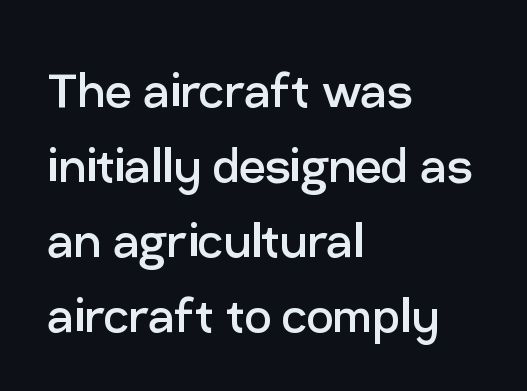
Q: Is the text bold? A: No.
Q: Is the text italic (slanted)? A: No, it is upright.
Q: Is the typeface a serif or a sans-serif typeface? A: Sans-serif.
Q: Is the text underlined? A: No.
Q: How is the paragraph aligned? A: Left-aligned.
Q: Is the spacing between letters normal or unusually wide? A: Normal.
Q: Is the spacing between lines tight, normal or loose? A: Normal.
Q: Width (condensed, normal, or wide)? A: Normal.
Q: Stroke contrast? A: Low.
Q: x-height? A: Medium.
Q: Monospaced? A: No.
